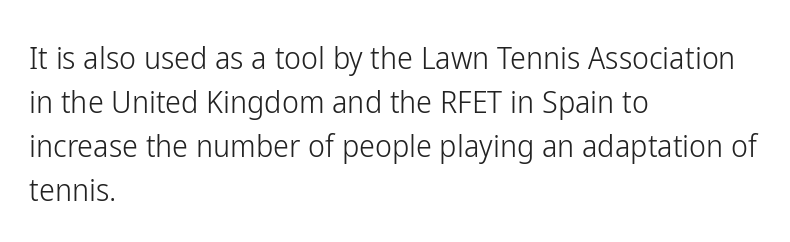
{"serif": "no", "italic": "no", "bold": "no", "weight": "light", "width": "condensed", "stroke_contrast": "low", "x_height": "medium", "monospaced": "no", "underline": "no", "align": "left", "line_spacing": "normal", "line_spacing_ratio": 1.37, "letter_spacing": "normal", "letter_spacing_em": 0.0, "glyph_px": 32}
